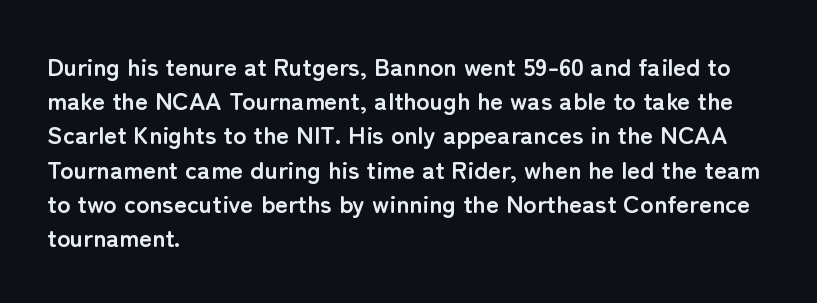
Q: Is the text bold? A: Yes.
Q: Is the text italic (slanted)? A: No, it is upright.
Q: Is the text underlined? A: No.
Q: How is the paragraph aligned? A: Left-aligned.
Q: Is the spacing between letters normal or unusually wide? A: Normal.
Q: Is the spacing between lines tight, normal or loose? A: Normal.
